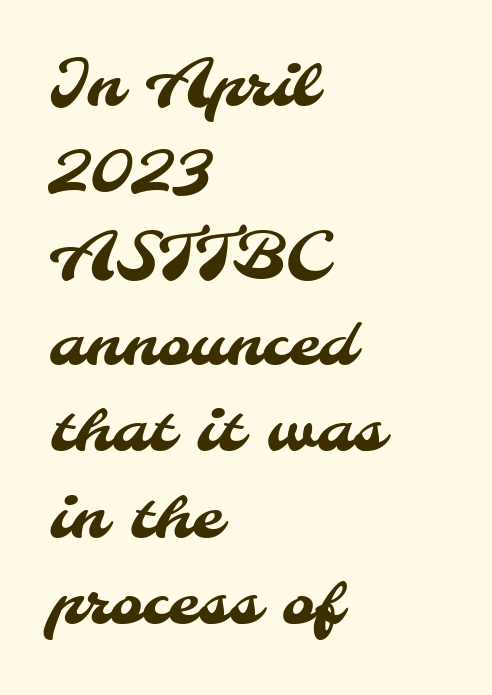
{"serif": "no", "width": "normal", "stroke_contrast": "medium", "x_height": "small", "monospaced": "no", "underline": "no", "align": "left", "line_spacing": "normal", "line_spacing_ratio": 1.37, "letter_spacing": "normal", "letter_spacing_em": 0.0, "glyph_px": 63}
